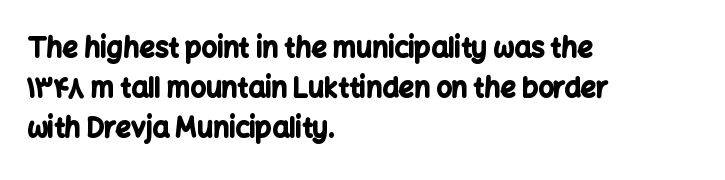
The image shows 27 px bold type, upright; set left-aligned, normal line spacing (1.49x), normal letter spacing, not underlined.
